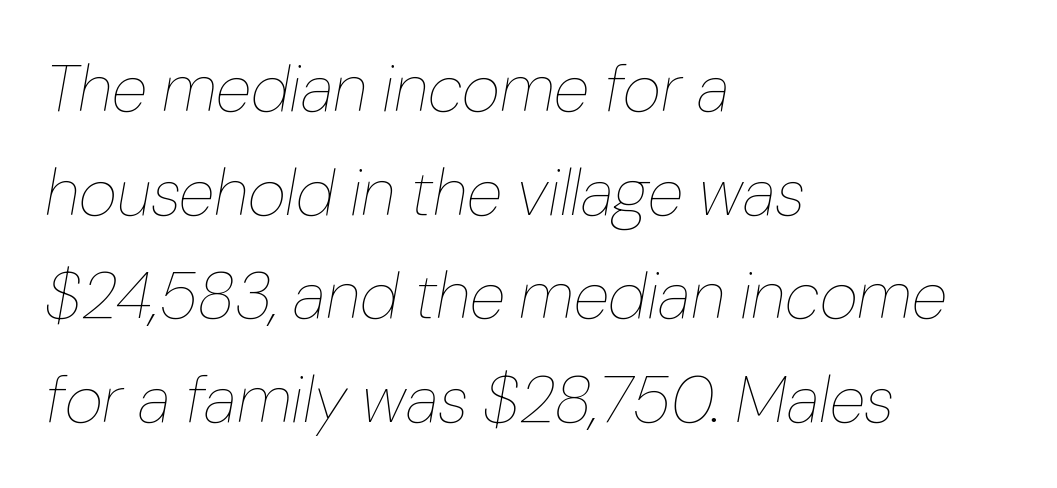
Q: Is the text bold? A: No.
Q: Is the text italic (slanted)? A: Yes, it leans right by about 10 degrees.
Q: Is the text underlined? A: No.
Q: How is the paragraph aligned? A: Left-aligned.
Q: Is the spacing between letters normal or unusually wide? A: Normal.
Q: Is the spacing between lines tight, normal or loose? A: Normal.
Q: Width (condensed, normal, or wide)? A: Normal.
Q: Stroke contrast? A: Low.
Q: x-height? A: Medium.
Q: Monospaced? A: No.
